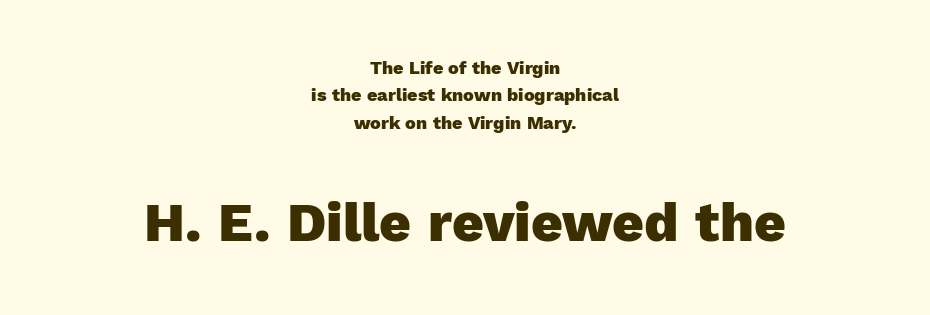
The image shows 55 px heavy sans-serif type, upright; set centered, normal line spacing (1.52x), normal letter spacing, not underlined; the second (bottom) block is 3.06x larger; a medium x-height.
